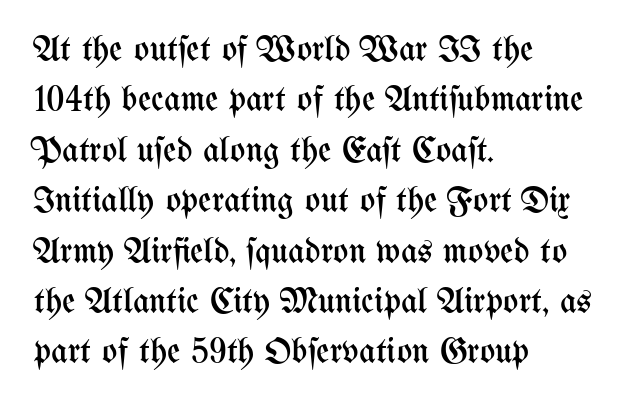
The rendering uses a moderate line-height, typical for paragraphs. The strokes are not fattened; the text isn't bold. This sample uses plain, unmodified letter spacing. The rendering uses natural spacing where letterforms have individual widths. Upright lettering throughout. Underlining? Definitely not there.
